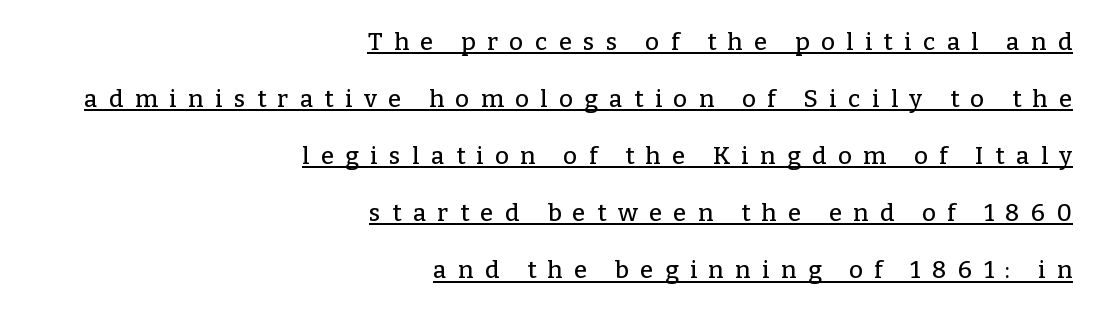
Q: Is the text italic (slanted)? A: No, it is upright.
Q: Is the text underlined? A: Yes.
Q: How is the paragraph aligned? A: Right-aligned.
Q: Is the spacing between letters normal or unusually wide? A: Unusually wide.
Q: Is the spacing between lines tight, normal or loose? A: Loose.
